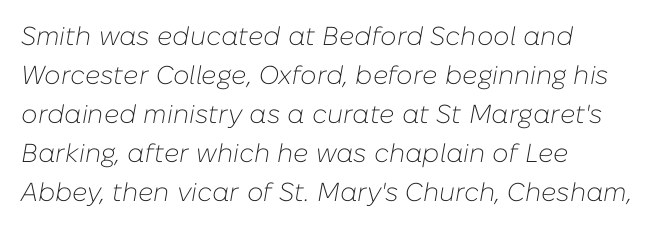
Q: Is the text bold? A: No.
Q: Is the text italic (slanted)? A: Yes, it leans right by about 10 degrees.
Q: Is the text underlined? A: No.
Q: How is the paragraph aligned? A: Left-aligned.
Q: Is the spacing between letters normal or unusually wide? A: Normal.
Q: Is the spacing between lines tight, normal or loose? A: Normal.
